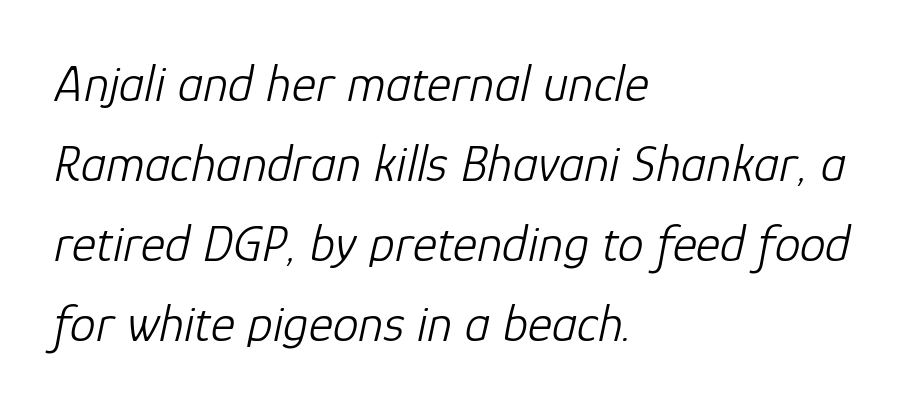
The image shows 52 px light type, italic (leaning right); set left-aligned, normal line spacing (1.54x), normal letter spacing, not underlined; low stroke contrast and a medium x-height.
